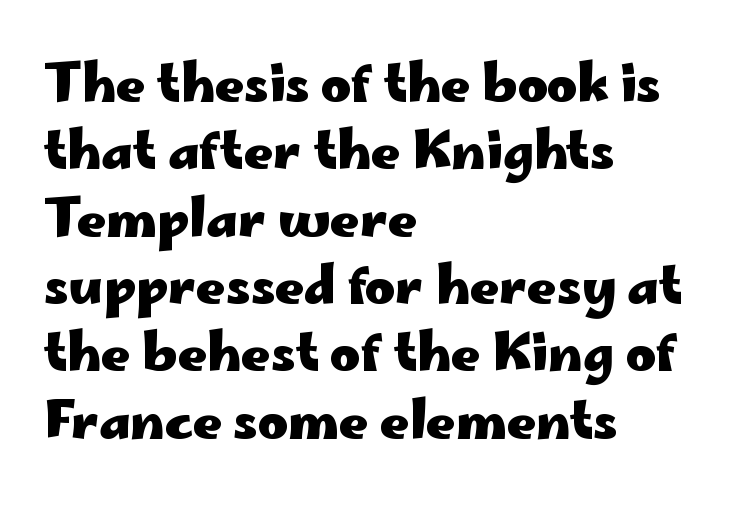
{"serif": "no", "italic": "no", "bold": "yes", "weight": "heavy", "width": "wide", "stroke_contrast": "low", "x_height": "small", "monospaced": "no", "underline": "no", "align": "left", "line_spacing": "normal", "line_spacing_ratio": 1.32, "letter_spacing": "normal", "letter_spacing_em": 0.0, "glyph_px": 51}
